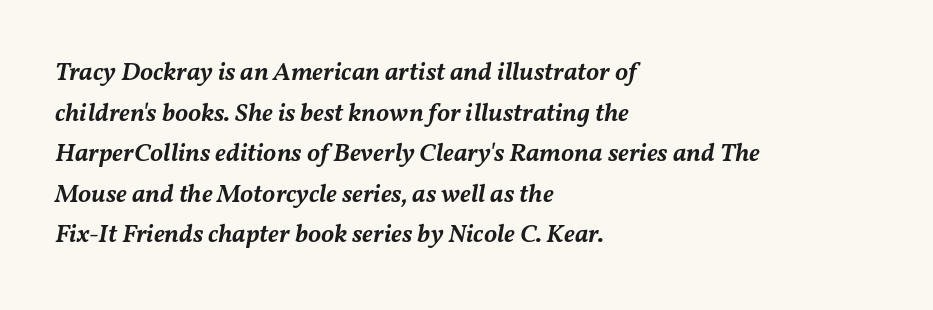
{"italic": "yes", "lean": "right", "slant_degrees": 11, "bold": "semi", "underline": "no", "align": "left", "line_spacing": "normal", "line_spacing_ratio": 1.56, "letter_spacing": "normal", "letter_spacing_em": 0.0, "glyph_px": 26}
